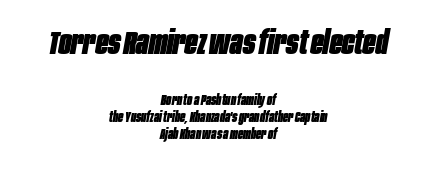
Compared with a flush-left layout, this one balances lines on the center instead. Is the type slanted? Yes — the strokes lean at a clear angle. Heavy, bold letterforms. Bigger letters appear in the top chunk; the bottom chunk is reduced.
